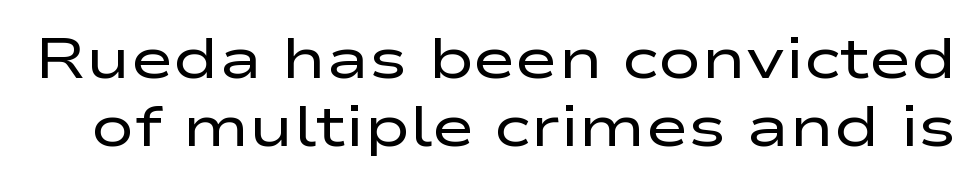
{"serif": "no", "italic": "no", "bold": "no", "weight": "regular", "width": "wide", "stroke_contrast": "low", "x_height": "medium", "monospaced": "no", "underline": "no", "line_spacing_ratio": 1.17, "letter_spacing": "normal", "letter_spacing_em": 0.0, "glyph_px": 58}
